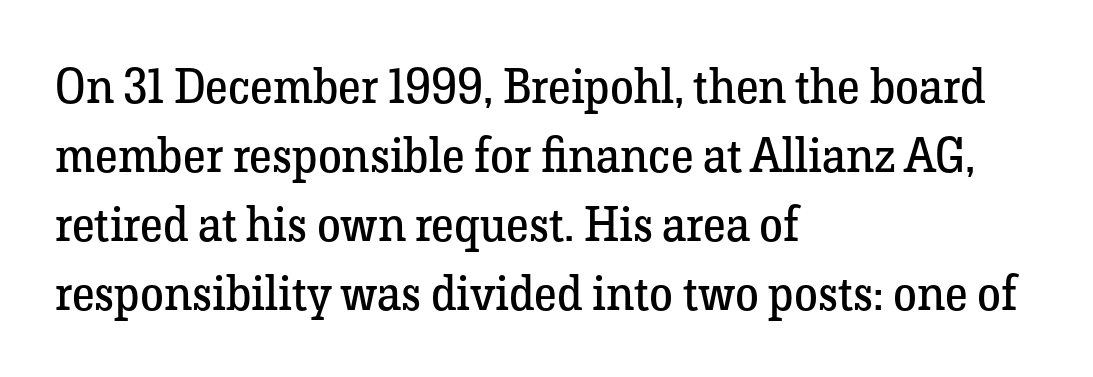
The passage shown is typed in a proportional face where columns would drift. Small tapered or slab feet sit at the stroke ends, so this counts as serif. How are the letters spaced? Ordinarily, with no added tracking. Nobody drew a line under any word here. The passage shown stacks its lines at a standard gap. These lines are set flush left with a ragged right edge.
